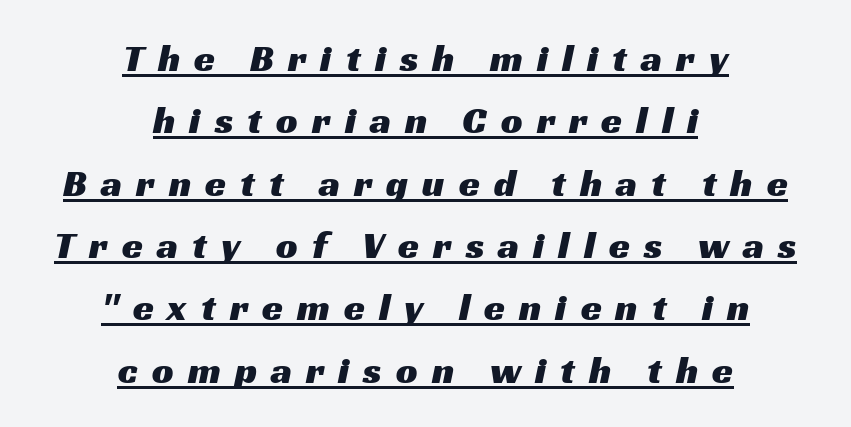
The line texture is sparse and dotted thanks to wide tracking. Is this a fixed-width face? No — the glyphs have proportional, varying widths. Normally led — the rows are evenly, conventionally spaced. The lines are quadded center. No feet cap the strokes, marking this as sans-serif type. Decoration check: the copy is underlined.
